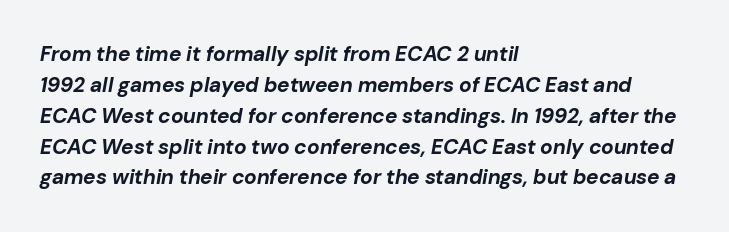
Q: Is the text bold? A: Yes.
Q: Is the text italic (slanted)? A: Yes, it leans right by about 10 degrees.
Q: Is the text underlined? A: No.
Q: How is the paragraph aligned? A: Left-aligned.
Q: Is the spacing between letters normal or unusually wide? A: Normal.
Q: Is the spacing between lines tight, normal or loose? A: Normal.
